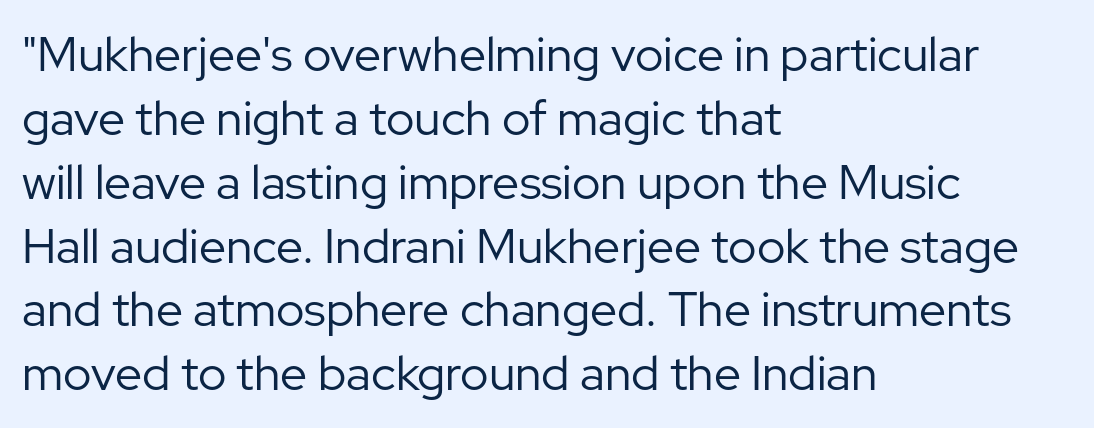
The image shows 48 px regular-weight sans-serif type, upright; set left-aligned, normal line spacing (1.33x), normal letter spacing, not underlined; low stroke contrast and a medium x-height.
